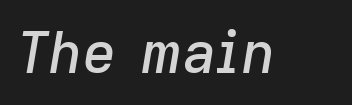
The image shows 58 px text type, italic (leaning right); set normal letter spacing, not underlined; low stroke contrast and a medium x-height.
